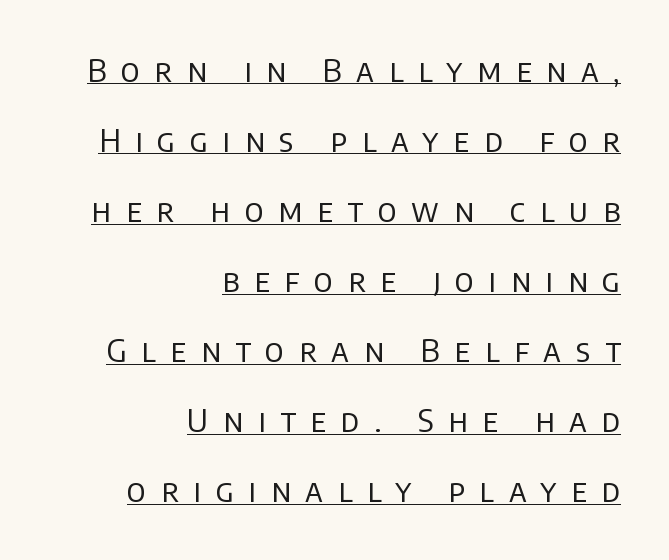
The image shows 32 px regular-weight sans-serif type, upright; set right-aligned, loose line spacing (2.19x), unusually wide letter spacing (+0.46 em), underlined; low stroke contrast and a large x-height.
